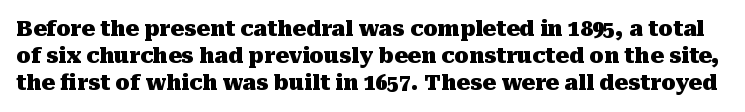
Q: Is the text bold? A: Yes.
Q: Is the text italic (slanted)? A: No, it is upright.
Q: Is the text underlined? A: No.
Q: Is the spacing between letters normal or unusually wide? A: Normal.
Q: Is the spacing between lines tight, normal or loose? A: Normal.
